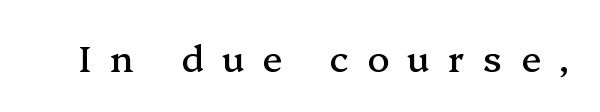
{"serif": "yes", "italic": "no", "width": "normal", "stroke_contrast": "medium", "x_height": "medium", "monospaced": "no", "underline": "no", "letter_spacing": "wide", "letter_spacing_em": 0.5, "glyph_px": 37}
